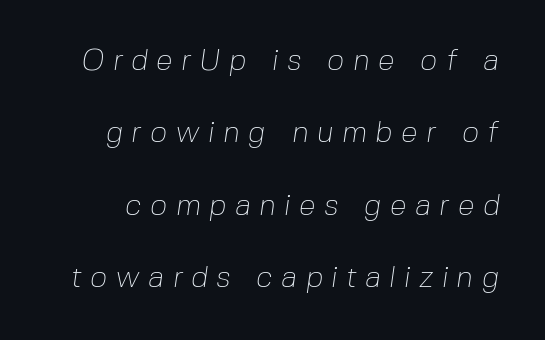
Q: Is the text bold? A: No.
Q: Is the typeface a serif or a sans-serif typeface? A: Sans-serif.
Q: Is the text underlined? A: No.
Q: Is the spacing between letters normal or unusually wide? A: Unusually wide.
Q: Is the spacing between lines tight, normal or loose? A: Loose.
Q: Width (condensed, normal, or wide)? A: Normal.
Q: Stroke contrast? A: Low.
Q: x-height? A: Medium.
Q: Monospaced? A: No.
